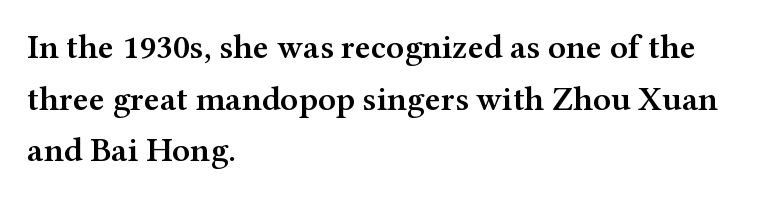
The image shows 34 px semibold, wide serif type, upright; set left-aligned, normal line spacing (1.52x), normal letter spacing, not underlined; medium stroke contrast and a medium x-height.
